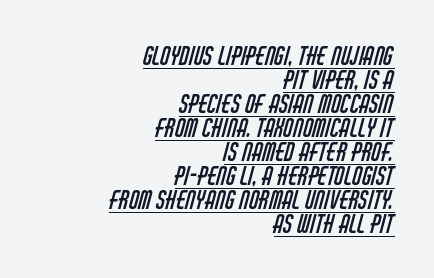
The rag falls on the left side of this text block. No chunkiness to these letters — they're not bold. Successive baselines arrive quickly, one right under another. Honestly, the letter spacing is just normal — you wouldn't notice it. Honestly, the underline is the first thing you notice here.
